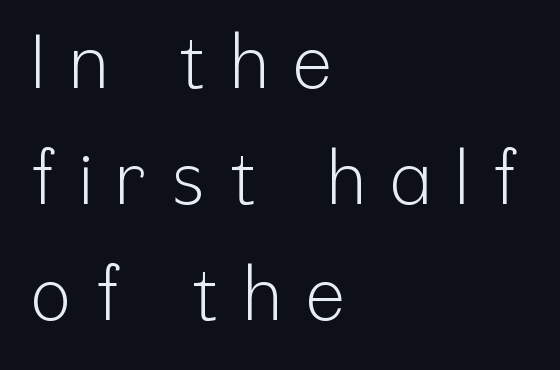
{"serif": "no", "italic": "no", "bold": "no", "weight": "light", "width": "condensed", "stroke_contrast": "low", "x_height": "medium", "monospaced": "no", "underline": "no", "align": "left", "line_spacing": "normal", "line_spacing_ratio": 1.57, "letter_spacing": "wide", "letter_spacing_em": 0.34, "glyph_px": 74}
